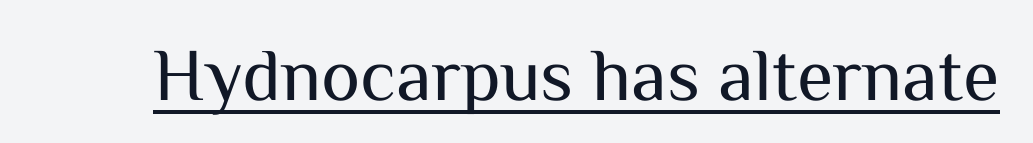
{"serif": "no", "italic": "no", "bold": "no", "weight": "regular", "width": "normal", "stroke_contrast": "medium", "x_height": "medium", "monospaced": "no", "underline": "yes", "letter_spacing": "normal", "letter_spacing_em": 0.0, "glyph_px": 74}
